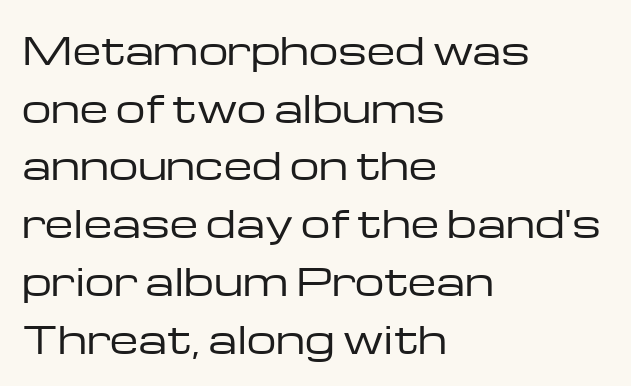
Q: Is the text bold? A: No.
Q: Is the text italic (slanted)? A: No, it is upright.
Q: Is the typeface a serif or a sans-serif typeface? A: Sans-serif.
Q: Is the text underlined? A: No.
Q: How is the paragraph aligned? A: Left-aligned.
Q: Is the spacing between letters normal or unusually wide? A: Normal.
Q: Is the spacing between lines tight, normal or loose? A: Normal.
Q: Width (condensed, normal, or wide)? A: Wide.
Q: Stroke contrast? A: Low.
Q: x-height? A: Medium.
Q: Monospaced? A: No.
